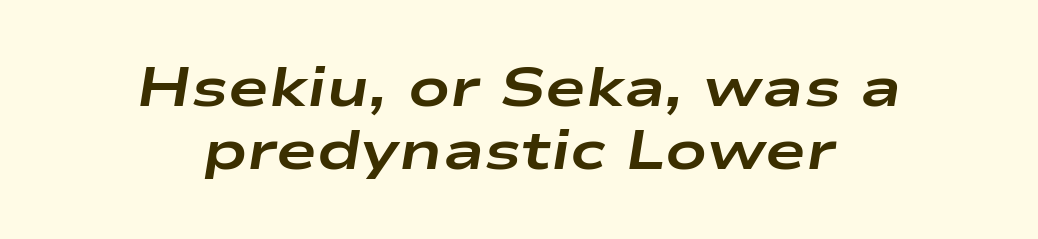
{"italic": "yes", "lean": "right", "slant_degrees": 9, "bold": "yes", "weight": "bold", "width": "wide", "stroke_contrast": "low", "x_height": "medium", "monospaced": "no", "underline": "no", "align": "center", "line_spacing": "tight", "line_spacing_ratio": 1.14, "letter_spacing": "normal", "letter_spacing_em": 0.0, "glyph_px": 55}
